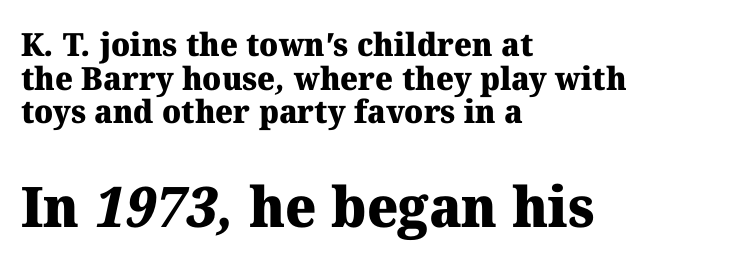
Q: Is the text bold? A: Yes.
Q: Is the typeface a serif or a sans-serif typeface? A: Serif.
Q: Is the text underlined? A: No.
Q: How is the paragraph aligned? A: Left-aligned.
Q: Is the spacing between letters normal or unusually wide? A: Normal.
Q: Is the spacing between lines tight, normal or loose? A: Tight.
Q: Which block of text is set in a larger size, the first (top) or the second (bottom)? A: The second (bottom) one.
Q: Width (condensed, normal, or wide)? A: Normal.
Q: Stroke contrast? A: Medium.
Q: x-height? A: Medium.
Q: Monospaced? A: No.
